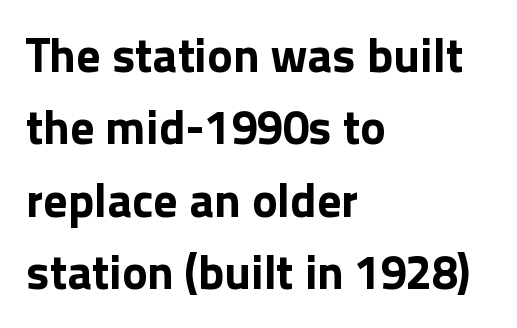
Q: Is the text bold? A: Yes.
Q: Is the text italic (slanted)? A: No, it is upright.
Q: Is the typeface a serif or a sans-serif typeface? A: Sans-serif.
Q: Is the text underlined? A: No.
Q: How is the paragraph aligned? A: Left-aligned.
Q: Is the spacing between letters normal or unusually wide? A: Normal.
Q: Is the spacing between lines tight, normal or loose? A: Normal.
Q: Width (condensed, normal, or wide)? A: Normal.
Q: x-height? A: Medium.
Q: Monospaced? A: No.
